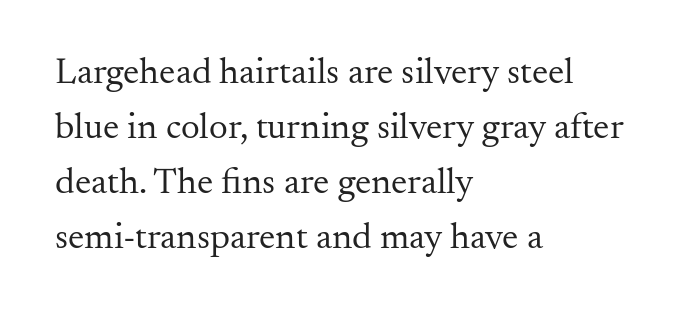
The image shows 37 px regular-weight serif type, upright; set left-aligned, normal line spacing (1.49x), normal letter spacing, not underlined; medium stroke contrast and a small x-height.
